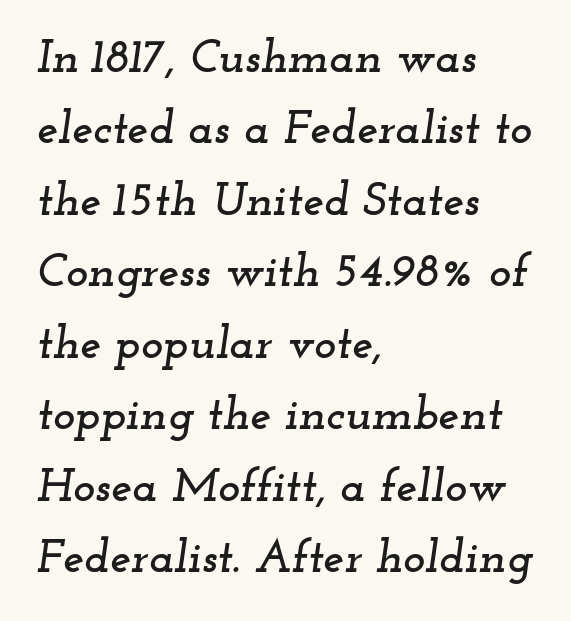
The glyphs in this specimen are seriffed. Compared with typical paragraphs, the rows here are spaced about the same. Each row of text sits above clean, open space. Character widths vary here, with narrow letters taking less room than wide ones. Posture: slanted.
